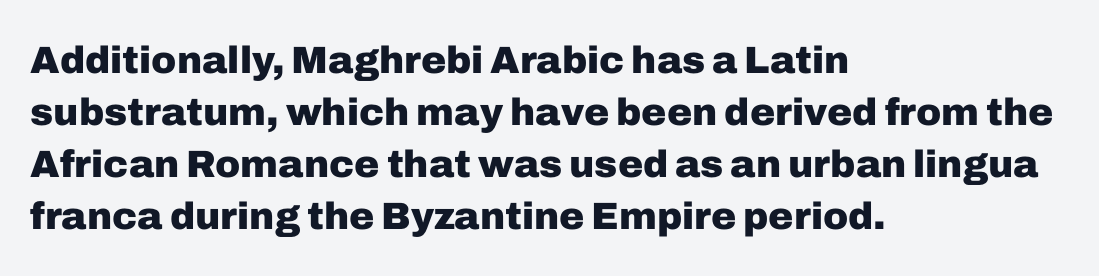
The image shows 38 px heavy sans-serif type, upright; set left-aligned, normal line spacing (1.37x), normal letter spacing, not underlined; low stroke contrast and a medium x-height.
